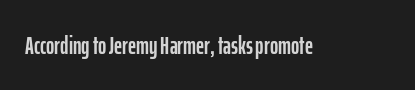
If you drew a line through each stem, it would be perfectly vertical. Characters follow at the spacing the type designer built in. The words here are not underlined.
